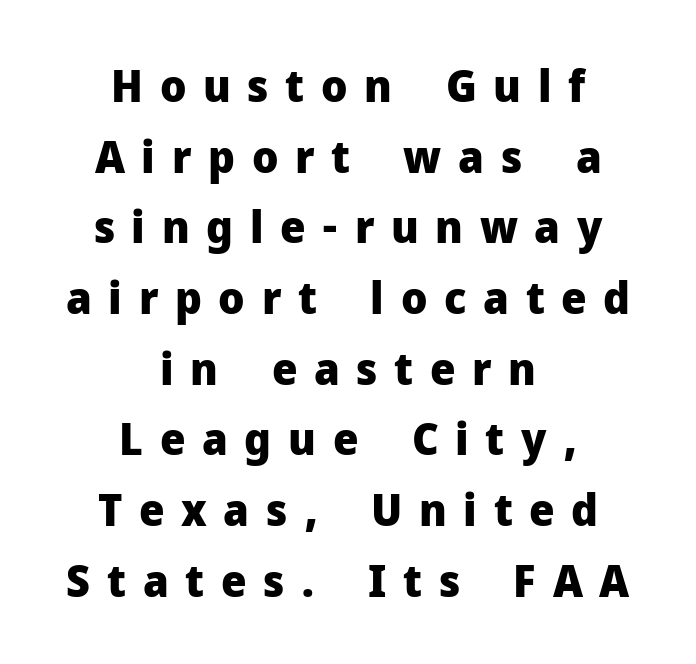
{"serif": "no", "italic": "no", "bold": "yes", "weight": "heavy", "width": "normal", "stroke_contrast": "low", "x_height": "medium", "monospaced": "no", "underline": "no", "align": "center", "line_spacing": "normal", "line_spacing_ratio": 1.57, "letter_spacing": "wide", "letter_spacing_em": 0.37, "glyph_px": 45}
